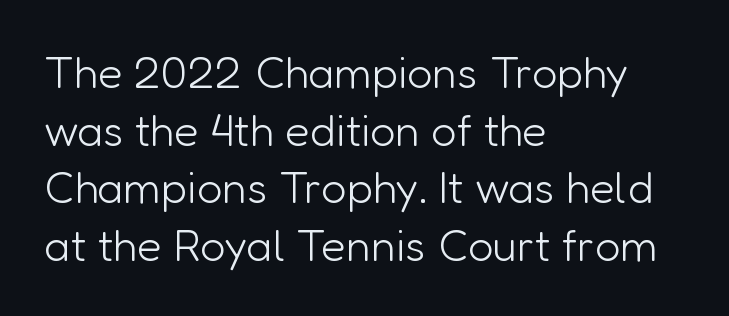
Weight: regular or lighter. The type family on display is of the sans-serif kind. Ordinary non-slanted type is in use. Default kerning and tracking; the words read as compact shapes. The passage shown is not underscored anywhere.
